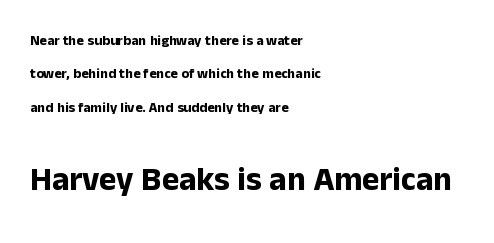
Q: Is the text bold? A: Yes.
Q: Is the text italic (slanted)? A: No, it is upright.
Q: Is the typeface a serif or a sans-serif typeface? A: Sans-serif.
Q: Is the text underlined? A: No.
Q: How is the paragraph aligned? A: Left-aligned.
Q: Is the spacing between letters normal or unusually wide? A: Normal.
Q: Is the spacing between lines tight, normal or loose? A: Loose.
Q: Which block of text is set in a larger size, the first (top) or the second (bottom)? A: The second (bottom) one.
Q: Width (condensed, normal, or wide)? A: Normal.
Q: Stroke contrast? A: Low.
Q: x-height? A: Medium.
Q: Monospaced? A: No.
